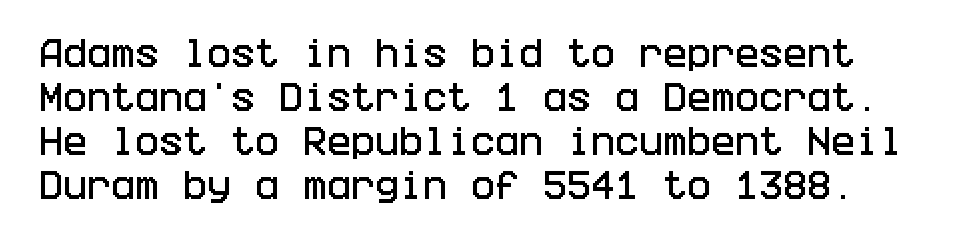
Q: Is the text italic (slanted)? A: No, it is upright.
Q: Is the typeface a serif or a sans-serif typeface? A: Sans-serif.
Q: Is the text underlined? A: No.
Q: Is the spacing between letters normal or unusually wide? A: Normal.
Q: Is the spacing between lines tight, normal or loose? A: Normal.
Q: Width (condensed, normal, or wide)? A: Condensed.
Q: Stroke contrast? A: Low.
Q: x-height? A: Large.
